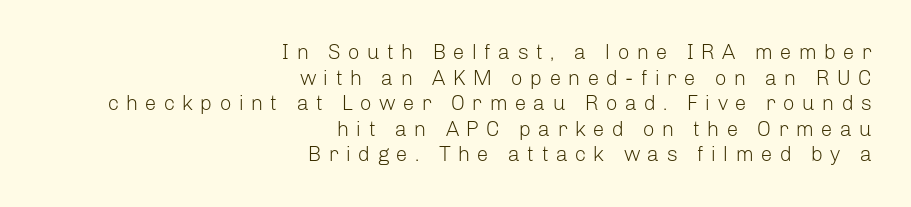
The image shows 21 px text type, upright; set right-aligned, line spacing 1.22x, unusually wide letter spacing (+0.33 em), not underlined.
